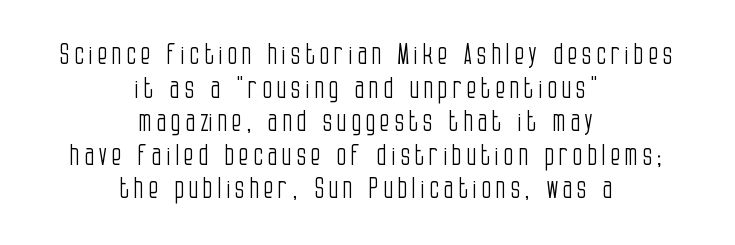
The image shows 28 px light, condensed sans-serif type, upright; set centered, line spacing 1.2x, not underlined; low stroke contrast and a large x-height.
